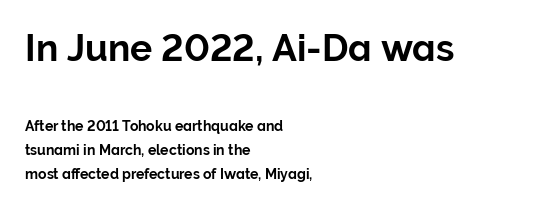
Q: Is the text italic (slanted)? A: No, it is upright.
Q: Is the typeface a serif or a sans-serif typeface? A: Sans-serif.
Q: Is the text underlined? A: No.
Q: How is the paragraph aligned? A: Left-aligned.
Q: Is the spacing between letters normal or unusually wide? A: Normal.
Q: Is the spacing between lines tight, normal or loose? A: Normal.
Q: Which block of text is set in a larger size, the first (top) or the second (bottom)? A: The first (top) one.
Q: Width (condensed, normal, or wide)? A: Normal.
Q: Stroke contrast? A: Low.
Q: x-height? A: Medium.
Q: Monospaced? A: No.
